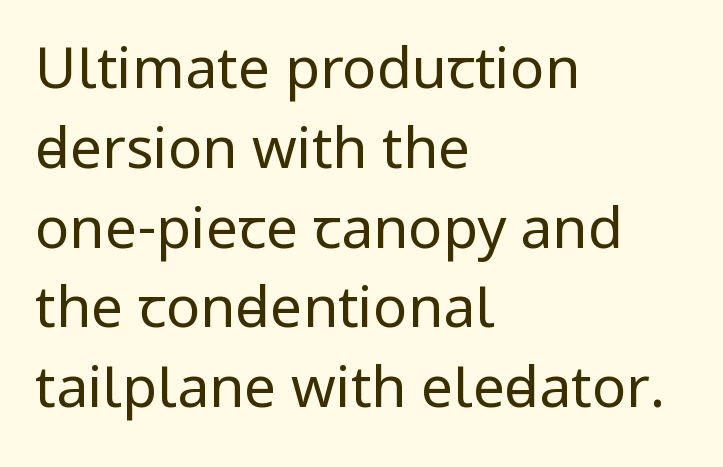
What stands out about the letter spacing? Nothing — it is the standard amount. Is this a fixed-width face? No — the glyphs have proportional, varying widths. The lines in this sample share a left origin and differ only in where they stop. Weight: not bold — regular or lighter. This rendering features lettering with no underline. Typographically, this falls in the sans-serif category.
